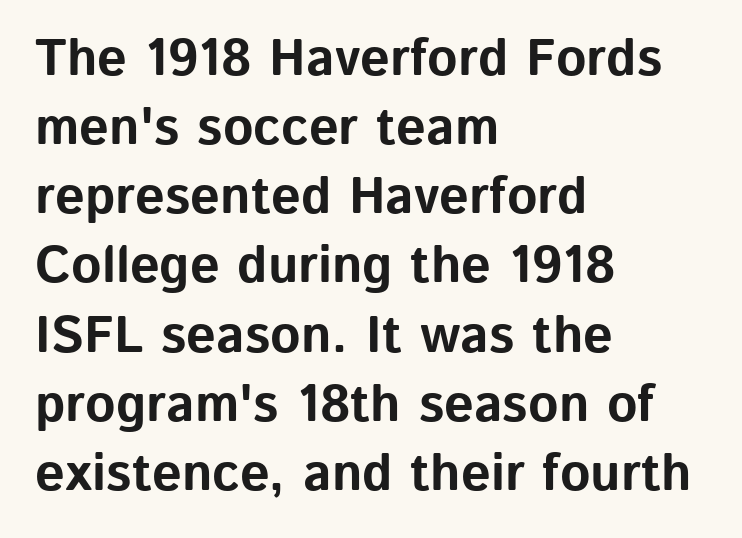
{"serif": "no", "italic": "no", "bold": "yes", "weight": "bold", "width": "normal", "stroke_contrast": "low", "x_height": "medium", "monospaced": "no", "underline": "no", "align": "left", "line_spacing": "normal", "line_spacing_ratio": 1.33, "letter_spacing": "normal", "letter_spacing_em": 0.0, "glyph_px": 52}
